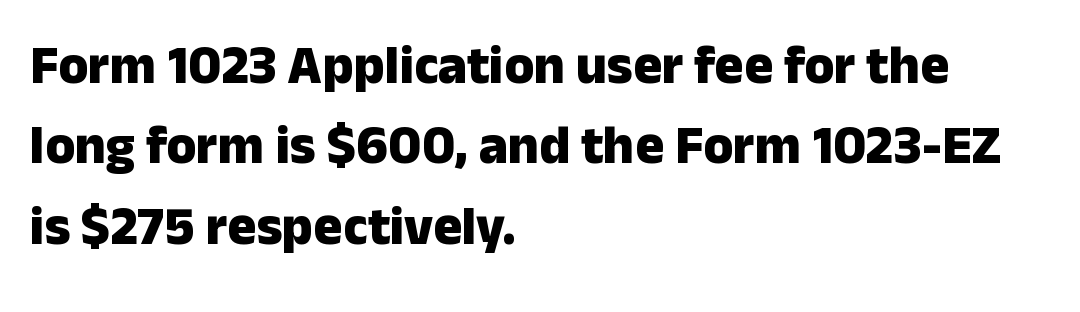
Horizontal bands of white between lines are of average thickness. Tracking value appears to be zero — textbook default spacing. Any mark beneath the type? The region is blank. Think of a printed novel: that variable character pitch is what you see here. The letters stand straight up with perfectly vertical stems. Visually the block forms a straight wall on the left and a jagged coastline on the right.
